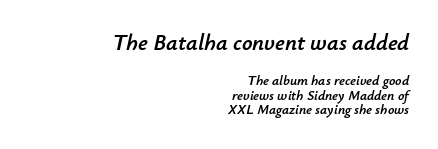
The image shows 23 px text type, italic (leaning right); set right-aligned, tight line spacing (1.06x), normal letter spacing, not underlined; the first (top) block is 1.64x larger.
